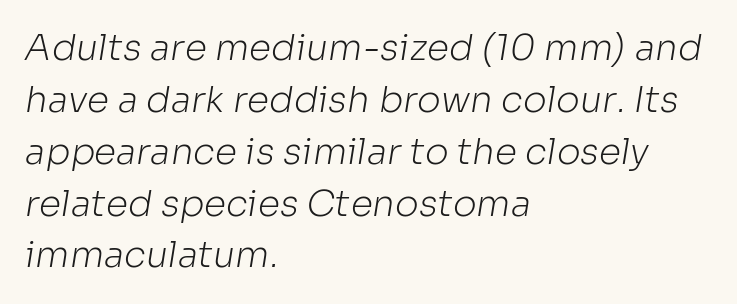
The image shows 36 px light sans-serif type; set left-aligned, normal line spacing (1.44x), normal letter spacing, not underlined; low stroke contrast and a medium x-height.
